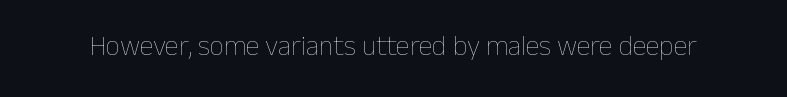
The font sits on the lighter half of the weight spectrum, regular included. The letters sit at their default tracking, neither squeezed nor spread. Think of a printed novel: that variable character pitch is what you see here. The string is rendered with underlining switched off.
